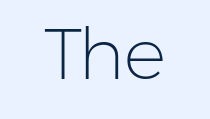
The image shows 71 px light sans-serif type, upright; set normal letter spacing, not underlined; low stroke contrast and a medium x-height.
